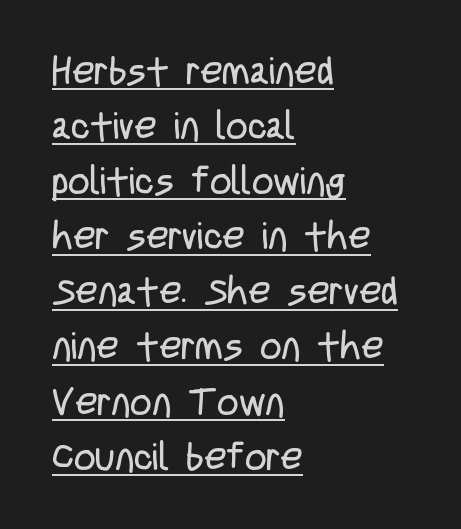
This is sans-serif lettering, the kind often seen on screens and signage. Glance below the letters and you will spot a drawn line. Students, observe: this is what conventionally led text looks like. On a weight scale, this lands at 450 or below. The passage shown is typed in a proportional face where columns would drift. Style check: upright.
